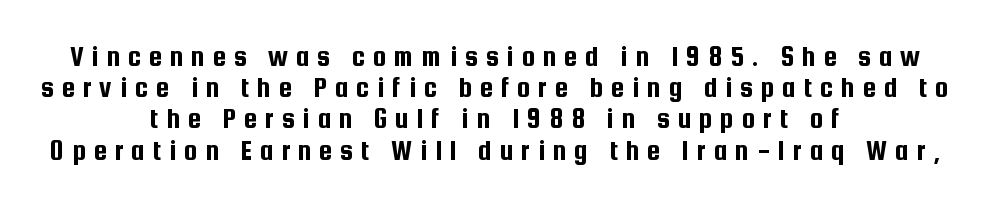
The image shows 30 px condensed sans-serif type, upright; set centered, tight line spacing (1.04x), unusually wide letter spacing (+0.26 em), not underlined; low stroke contrast and a medium x-height.
